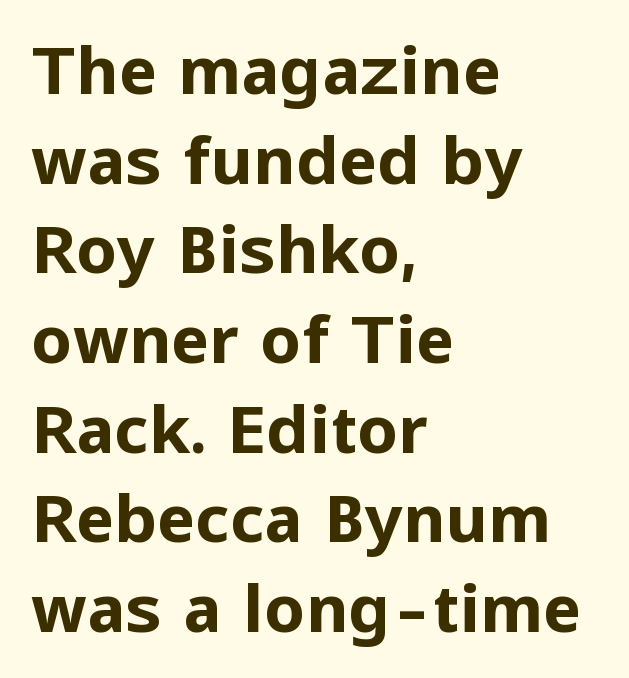
Examine the stroke ends and you'll find no serifs. Compared with a centered layout, this one pins lines to the left instead. A bare baseline throughout the passage. Do the characters align in a grid? No, the font is proportional. Regarding leading, the lines here are spaced in the standard way. A roman cut, with each character standing at attention.
